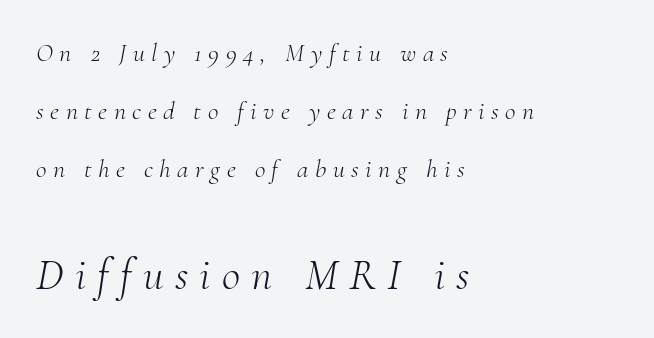
The image shows 45 px light serif type, italic (leaning right); set left-aligned, loose line spacing (2.24x), unusually wide letter spacing (+0.25 em), not underlined; the second (bottom) block is 1.73x larger; medium stroke contrast and a small x-height.
